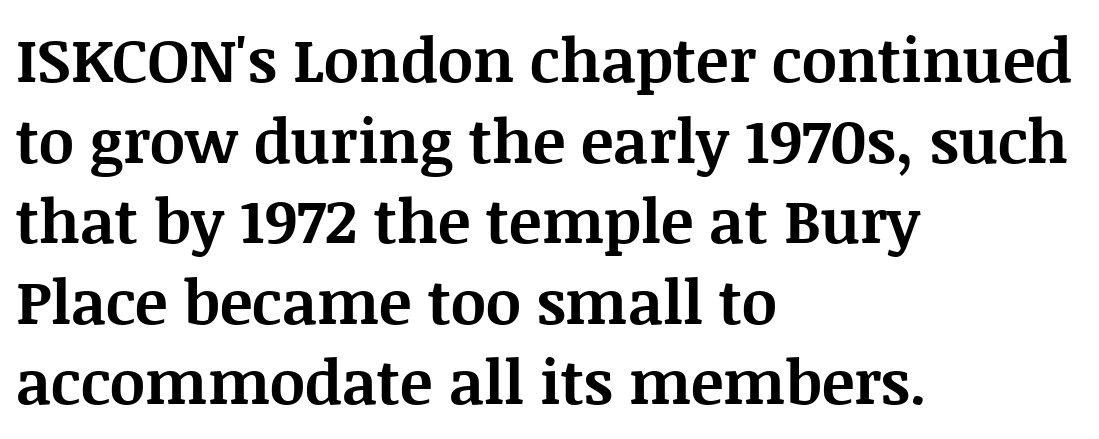
The face used here is seriffed, in the tradition of book romans. Students, this is bold: see how much ink each stroke carries. Notice how the passage keeps a crisp vertical edge on the left only. Do the characters align in a grid? No, the font is proportional. The letters stand straight up with perfectly vertical stems.
